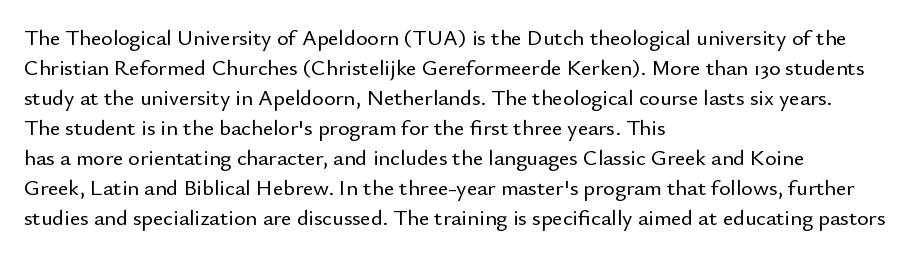
The image shows 22 px text type, upright; set left-aligned, normal line spacing (1.36x), normal letter spacing, not underlined.
